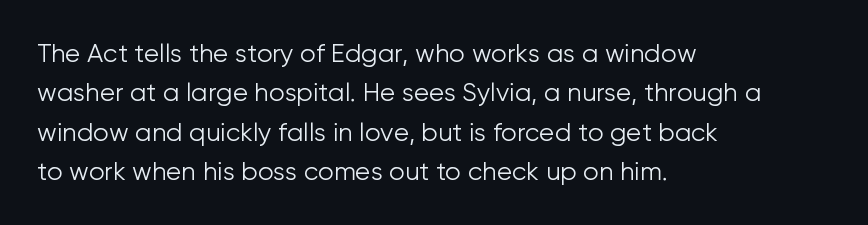
Q: Is the text bold? A: No.
Q: Is the text italic (slanted)? A: No, it is upright.
Q: Is the text underlined? A: No.
Q: How is the paragraph aligned? A: Left-aligned.
Q: Is the spacing between letters normal or unusually wide? A: Normal.
Q: Is the spacing between lines tight, normal or loose? A: Normal.
